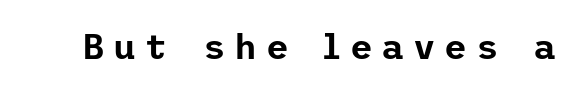
The image shows 35 px sans-serif type, upright; set unusually wide letter spacing (+0.25 em), not underlined; low stroke contrast and a medium x-height.
